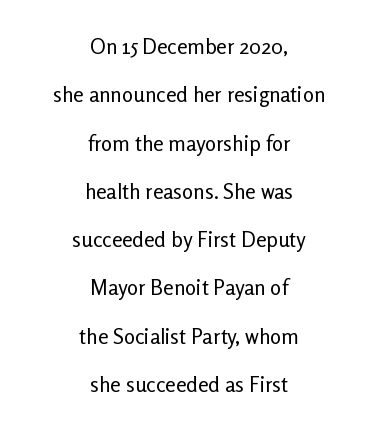
Q: Is the text bold? A: No.
Q: Is the text italic (slanted)? A: No, it is upright.
Q: Is the text underlined? A: No.
Q: How is the paragraph aligned? A: Centered.
Q: Is the spacing between letters normal or unusually wide? A: Normal.
Q: Is the spacing between lines tight, normal or loose? A: Loose.
